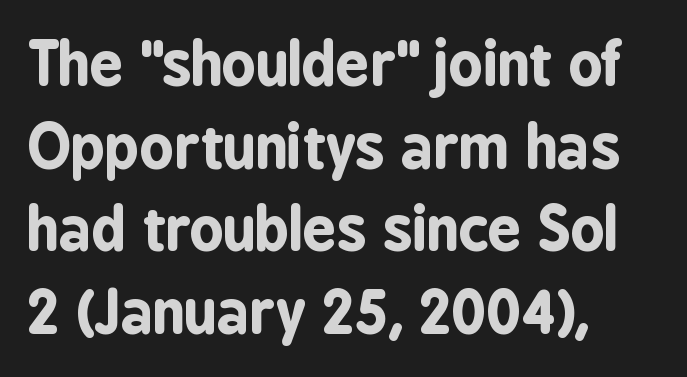
{"serif": "no", "italic": "no", "bold": "yes", "weight": "bold", "width": "condensed", "stroke_contrast": "low", "x_height": "medium", "monospaced": "no", "underline": "no", "align": "left", "line_spacing": "normal", "line_spacing_ratio": 1.4, "letter_spacing": "normal", "letter_spacing_em": 0.0, "glyph_px": 59}
